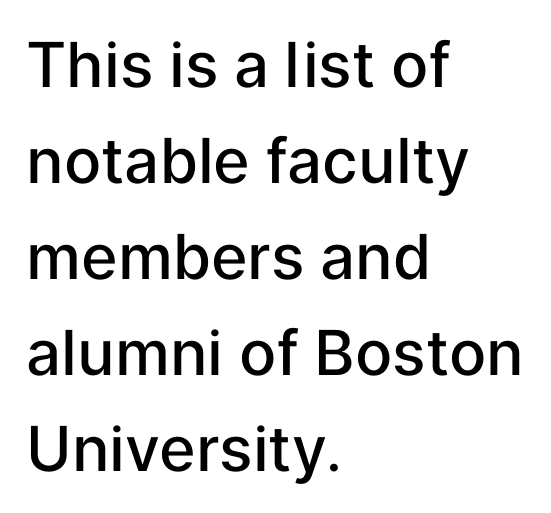
The typesetter chose a ragged-right arrangement here. Regarding leading, the lines here are spaced in the standard way. Vertical strokes here are truly vertical. Set as a demibold, roughly 600 on the weight scale. No extra tracking has been applied to these lines. Type style note: lacks serifs.
